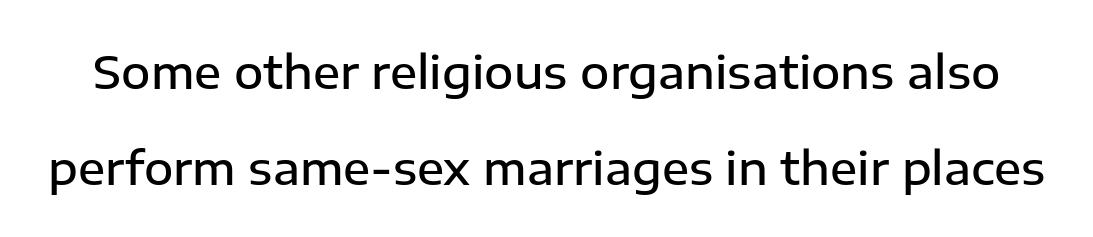
Q: Is the text bold? A: Semi-bold.
Q: Is the text italic (slanted)? A: No, it is upright.
Q: Is the typeface a serif or a sans-serif typeface? A: Sans-serif.
Q: Is the text underlined? A: No.
Q: Is the spacing between letters normal or unusually wide? A: Normal.
Q: Is the spacing between lines tight, normal or loose? A: Loose.
Q: Width (condensed, normal, or wide)? A: Normal.
Q: Stroke contrast? A: Low.
Q: x-height? A: Medium.
Q: Monospaced? A: No.
